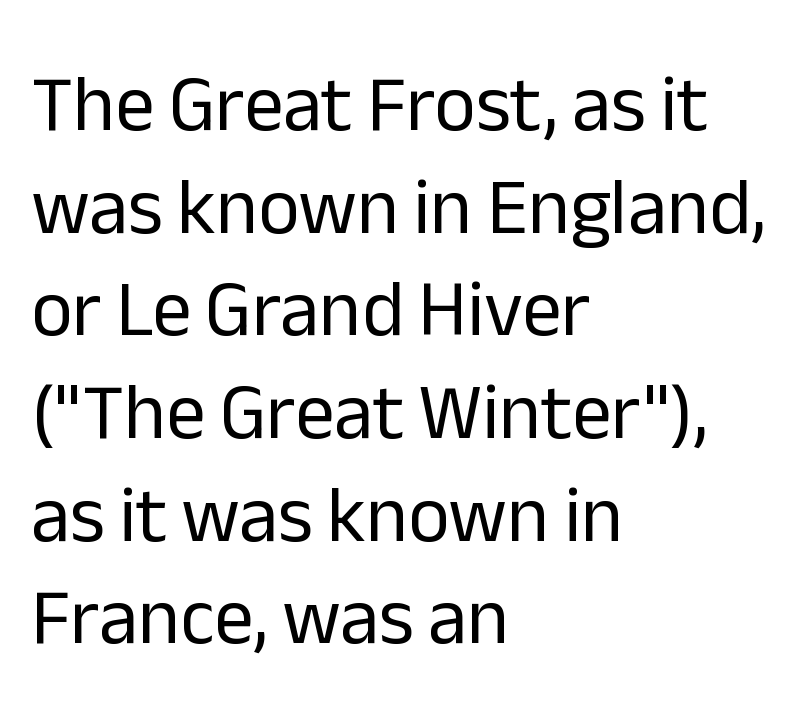
{"serif": "no", "italic": "no", "bold": "no", "weight": "regular", "width": "normal", "stroke_contrast": "low", "x_height": "medium", "monospaced": "no", "underline": "no", "align": "left", "line_spacing": "normal", "line_spacing_ratio": 1.3, "letter_spacing": "normal", "letter_spacing_em": 0.0, "glyph_px": 79}
